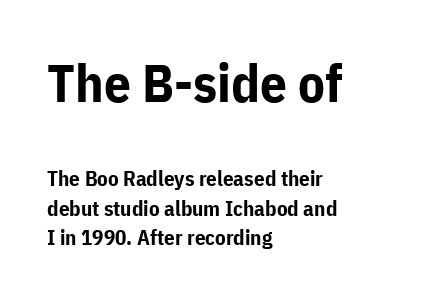
{"serif": "no", "italic": "no", "bold": "yes", "weight": "bold", "width": "normal", "stroke_contrast": "low", "x_height": "medium", "monospaced": "no", "underline": "no", "align": "left", "line_spacing": "normal", "line_spacing_ratio": 1.41, "letter_spacing": "normal", "letter_spacing_em": 0.0, "larger_block": "first", "size_ratio": 2.52, "glyph_px": 53}
